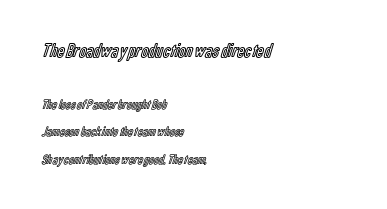
The image shows 20 px text type; set left-aligned, loose line spacing (1.98x), normal letter spacing, not underlined; the first (top) block is 1.43x larger.
